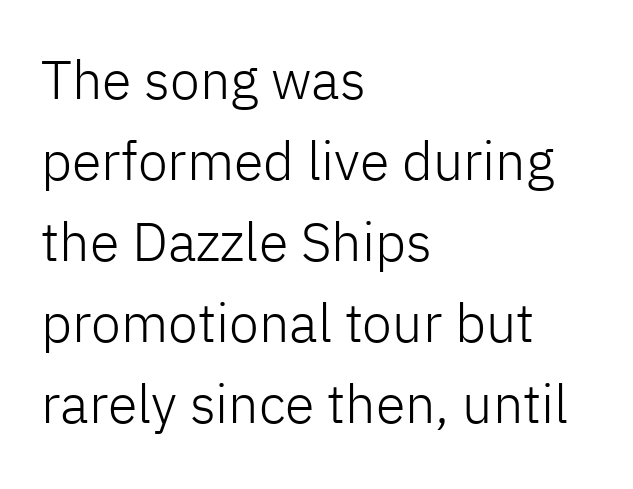
Q: Is the text bold? A: No.
Q: Is the text italic (slanted)? A: No, it is upright.
Q: Is the typeface a serif or a sans-serif typeface? A: Sans-serif.
Q: Is the text underlined? A: No.
Q: How is the paragraph aligned? A: Left-aligned.
Q: Is the spacing between letters normal or unusually wide? A: Normal.
Q: Is the spacing between lines tight, normal or loose? A: Normal.
Q: Width (condensed, normal, or wide)? A: Normal.
Q: Stroke contrast? A: Low.
Q: x-height? A: Medium.
Q: Monospaced? A: No.
